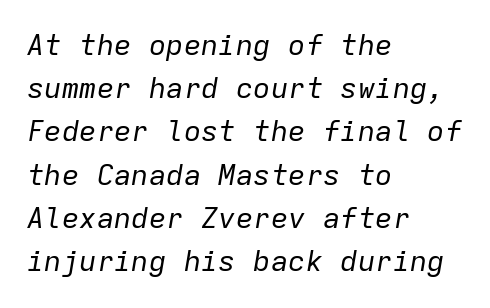
Q: Is the text bold? A: No.
Q: Is the text italic (slanted)? A: Yes, it leans right by about 9 degrees.
Q: Is the text underlined? A: No.
Q: How is the paragraph aligned? A: Left-aligned.
Q: Is the spacing between letters normal or unusually wide? A: Normal.
Q: Is the spacing between lines tight, normal or loose? A: Normal.
Q: Width (condensed, normal, or wide)? A: Normal.
Q: Stroke contrast? A: Low.
Q: x-height? A: Medium.
Q: Monospaced? A: Yes.
